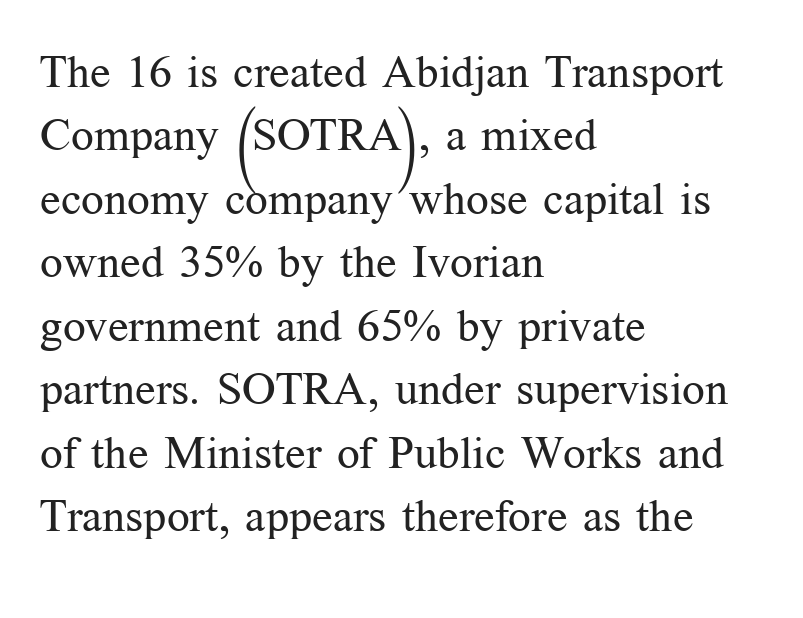
Q: Is the text bold? A: No.
Q: Is the text italic (slanted)? A: No, it is upright.
Q: Is the typeface a serif or a sans-serif typeface? A: Serif.
Q: Is the text underlined? A: No.
Q: How is the paragraph aligned? A: Left-aligned.
Q: Is the spacing between letters normal or unusually wide? A: Normal.
Q: Is the spacing between lines tight, normal or loose? A: Normal.
Q: Width (condensed, normal, or wide)? A: Normal.
Q: Stroke contrast? A: Medium.
Q: x-height? A: Medium.
Q: Monospaced? A: No.
